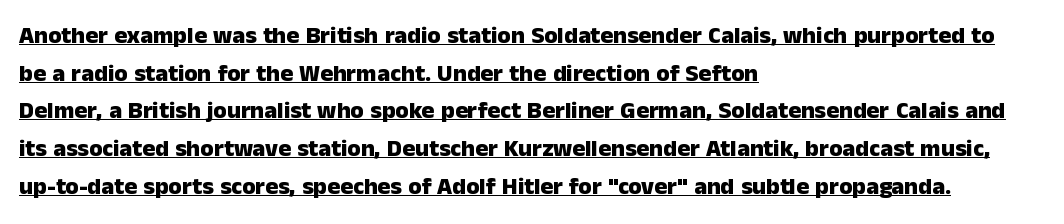
Unlike italic type, these characters show no tilt at all. Set as a true bold cut, around the 700 mark. Caption: multi-line text, flush left, ragged right. The typesetter has applied underlining to the passage shown. Short note: letters normally spaced. Regarding leading, the lines here are spaced in the standard way.
